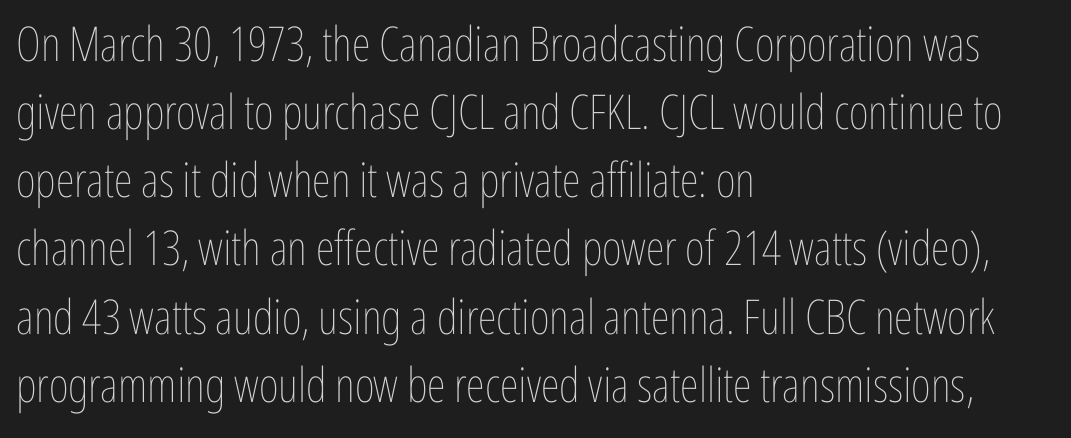
The image shows 48 px thin, condensed type, upright; set left-aligned, normal line spacing (1.42x), normal letter spacing, not underlined; low stroke contrast and a medium x-height.
